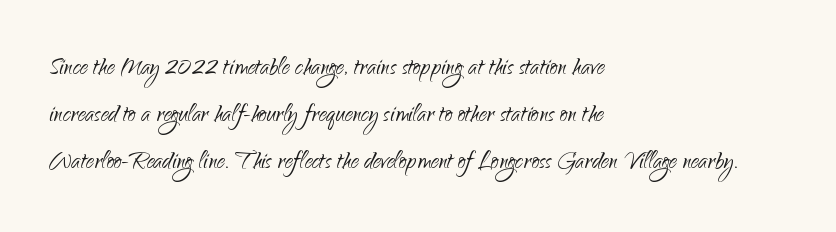
{"serif": "no", "bold": "no", "weight": "light", "width": "normal", "stroke_contrast": "low", "x_height": "small", "monospaced": "no", "underline": "no", "align": "left", "line_spacing": "normal", "line_spacing_ratio": 1.51, "letter_spacing": "normal", "letter_spacing_em": 0.0, "glyph_px": 31}
